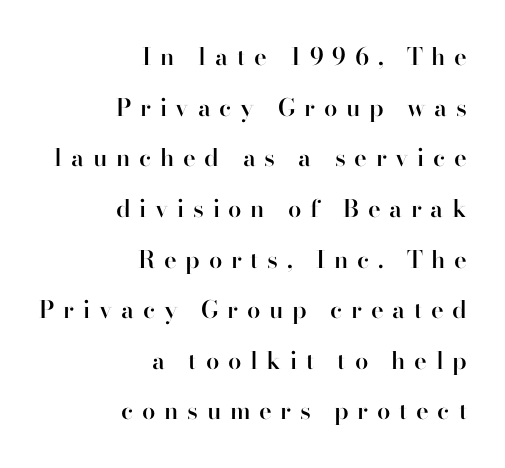
The baseline area is clear. The glyphs have the mass of a demibold cut, below bold. Quick note: interline space is abundant. The horizontal fit of the characters is loose and conspicuously gappy. If you drew a line through each stem, it would be perfectly vertical.
